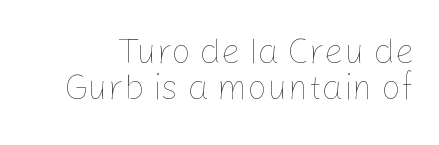
Q: Is the text bold? A: No.
Q: Is the text italic (slanted)? A: No, it is upright.
Q: Is the text underlined? A: No.
Q: Is the spacing between letters normal or unusually wide? A: Normal.
Q: Is the spacing between lines tight, normal or loose? A: Tight.
Q: Width (condensed, normal, or wide)? A: Normal.
Q: Stroke contrast? A: Low.
Q: x-height? A: Medium.
Q: Monospaced? A: No.
